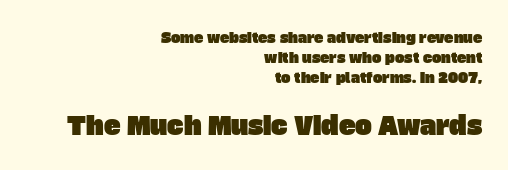
The image shows 25 px text type; set right-aligned, normal line spacing (1.44x), normal letter spacing, not underlined; the second (bottom) block is 1.79x larger.
